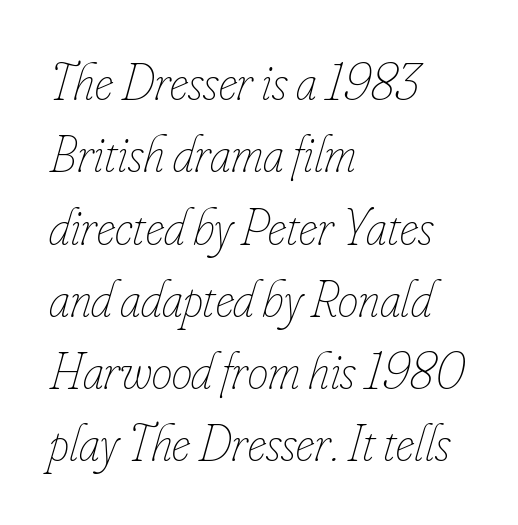
The image shows 52 px thin, condensed type, italic (leaning right); set left-aligned, normal line spacing (1.39x), normal letter spacing, not underlined; low stroke contrast and a small x-height.
